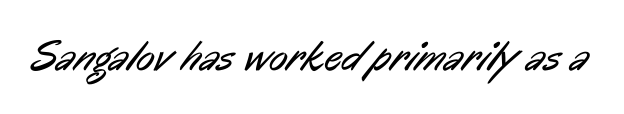
The image shows 43 px regular-weight, condensed sans-serif type; set normal letter spacing, not underlined; low stroke contrast and a medium x-height.
